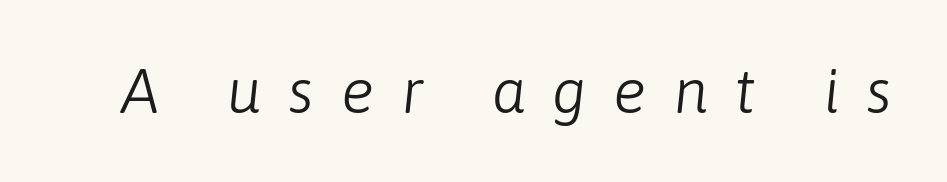
The image shows 62 px light type, italic (leaning right); set unusually wide letter spacing (+0.43 em), not underlined; low stroke contrast and a medium x-height.
